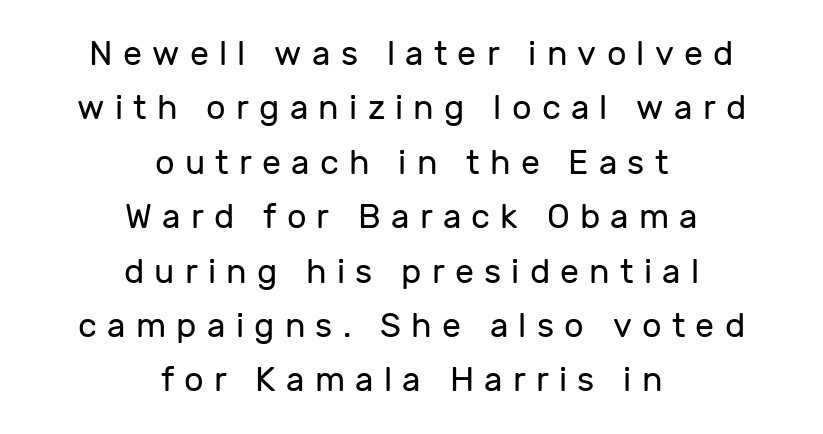
Rule under the text: the space is simply empty. Spacing verdict: proportional, widths tailored to each character. Does the lettering tilt? It doesn't — this is upright. Is the letter spacing exaggerated? Yes — the characters are pushed far apart.
